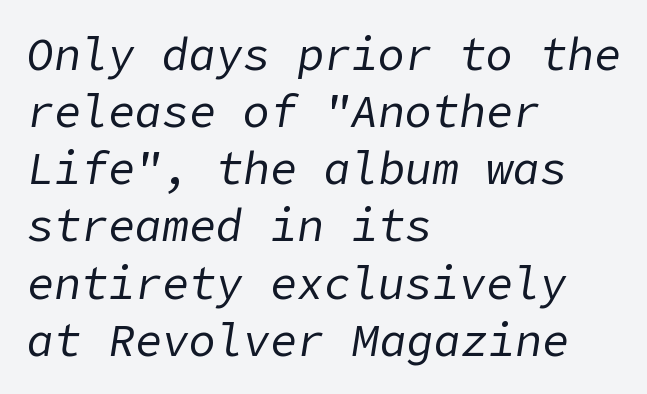
Q: Is the text bold? A: No.
Q: Is the text italic (slanted)? A: Yes, it leans right by about 9 degrees.
Q: Is the text underlined? A: No.
Q: How is the paragraph aligned? A: Left-aligned.
Q: Is the spacing between letters normal or unusually wide? A: Normal.
Q: Is the spacing between lines tight, normal or loose? A: Normal.
Q: Width (condensed, normal, or wide)? A: Normal.
Q: Stroke contrast? A: Low.
Q: x-height? A: Medium.
